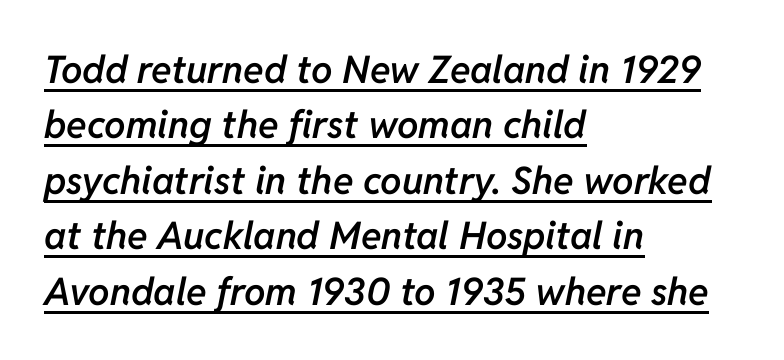
The image shows 38 px semibold type, italic (leaning right); set left-aligned, normal line spacing (1.46x), normal letter spacing, underlined; low stroke contrast and a medium x-height.
